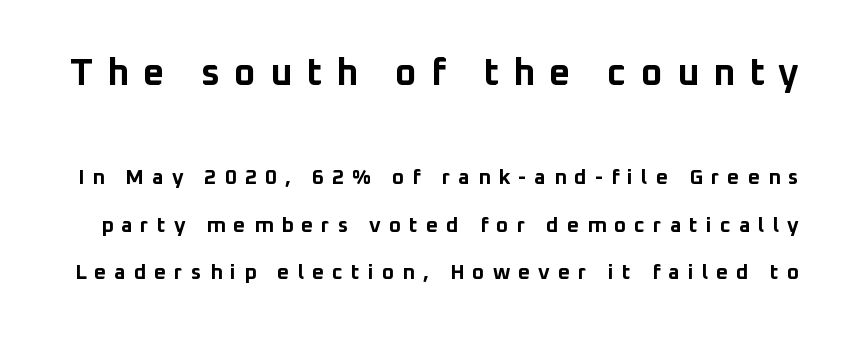
Q: Is the text bold? A: Yes.
Q: Is the text italic (slanted)? A: No, it is upright.
Q: Is the typeface a serif or a sans-serif typeface? A: Sans-serif.
Q: Is the text underlined? A: No.
Q: Is the spacing between letters normal or unusually wide? A: Unusually wide.
Q: Is the spacing between lines tight, normal or loose? A: Loose.
Q: Which block of text is set in a larger size, the first (top) or the second (bottom)? A: The first (top) one.
Q: Width (condensed, normal, or wide)? A: Normal.
Q: Stroke contrast? A: Low.
Q: x-height? A: Medium.
Q: Monospaced? A: No.
